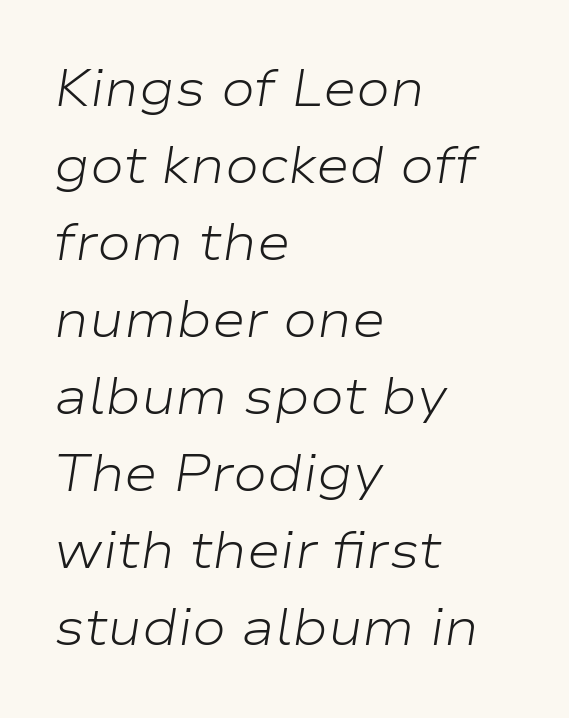
Visually the block forms a straight wall on the left and a jagged coastline on the right. Check the space under the baseline: it is left empty. Is this a fixed-width face? No — the glyphs have proportional, varying widths. Students, note that the glyphs here touch the page at normal intervals. Weight class: somewhere from thin through regular. Is the type slanted? Yes — the strokes lean at a clear angle.
